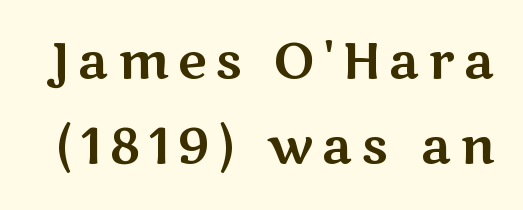
Decoration check: the copy has no underline. The letters advance in unequal steps, a hallmark of proportional type. Rendered with straight, roman letterforms. The text was rendered using a sans face with plain stroke endings.
